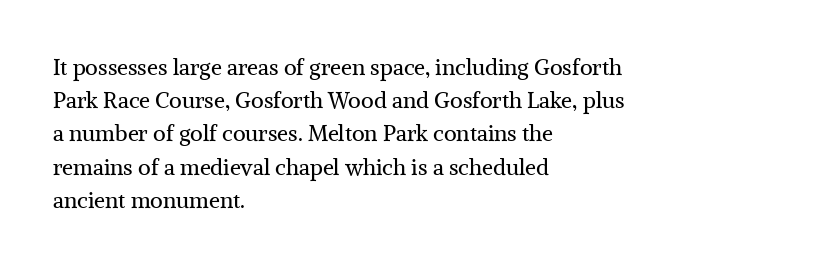
Tall strokes in this sample are plumb rather than angled. Weight: regular or lighter. Tracking value appears to be zero — textbook default spacing. The passage shown stacks its lines at a standard gap. The lines in this sample share a left origin and differ only in where they stop. Anything drawn beneath the words? Only blank space.
